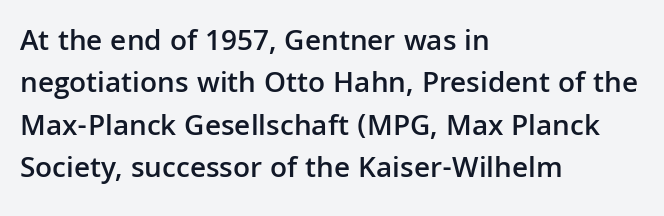
{"serif": "no", "italic": "no", "bold": "semi", "weight": "semibold", "width": "normal", "stroke_contrast": "low", "x_height": "medium", "monospaced": "no", "underline": "no", "align": "left", "line_spacing": "normal", "line_spacing_ratio": 1.41, "letter_spacing": "normal", "letter_spacing_em": 0.0, "glyph_px": 30}
